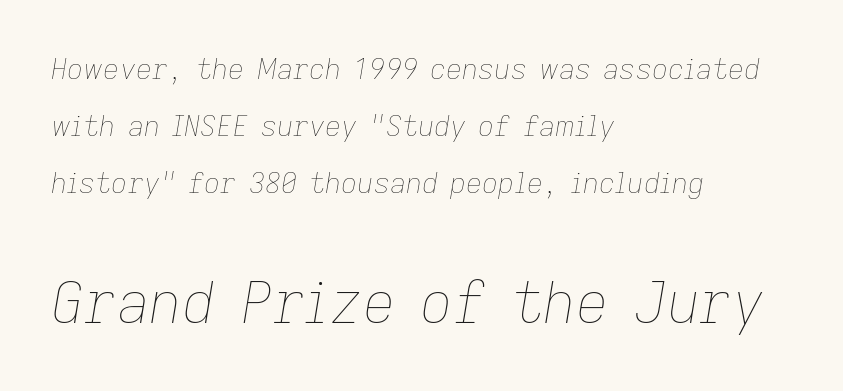
The image shows 57 px thin type, italic (leaning right); set left-aligned, loose line spacing (2.03x), normal letter spacing, not underlined; the second (bottom) block is 2.04x larger; low stroke contrast and a medium x-height.
